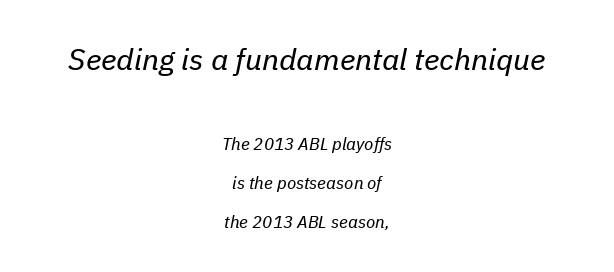
Q: Is the text bold? A: No.
Q: Is the text italic (slanted)? A: Yes, it leans right by about 11 degrees.
Q: Is the text underlined? A: No.
Q: How is the paragraph aligned? A: Centered.
Q: Is the spacing between letters normal or unusually wide? A: Normal.
Q: Is the spacing between lines tight, normal or loose? A: Loose.
Q: Which block of text is set in a larger size, the first (top) or the second (bottom)? A: The first (top) one.
Q: Width (condensed, normal, or wide)? A: Normal.
Q: Stroke contrast? A: Low.
Q: x-height? A: Medium.
Q: Monospaced? A: No.
